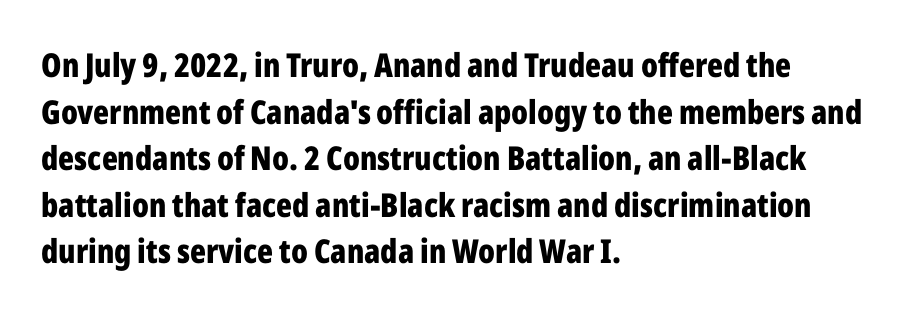
The image shows 33 px bold, condensed sans-serif type, upright; set left-aligned, normal line spacing (1.41x), normal letter spacing, not underlined; low stroke contrast and a medium x-height.
